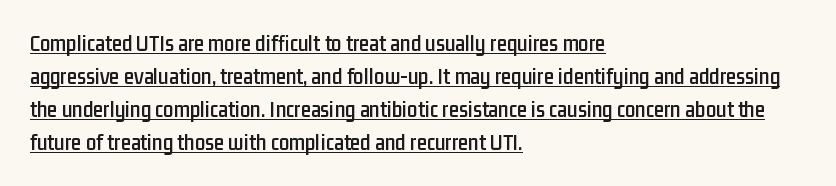
The image shows 23 px text type, upright; set left-aligned, normal line spacing (1.44x), normal letter spacing, underlined.
